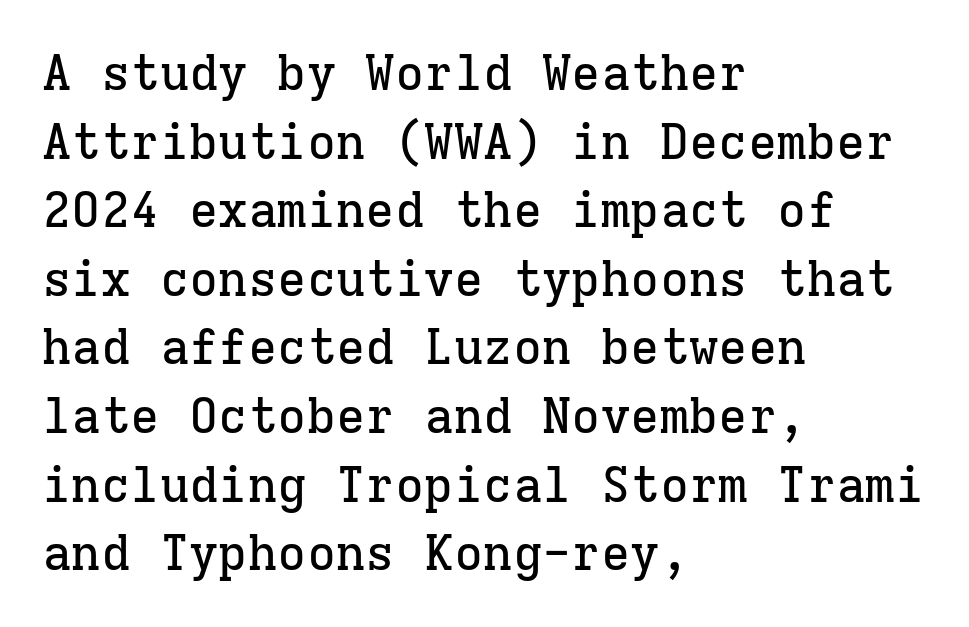
The image shows 49 px serif type, upright, monospaced; set left-aligned, normal line spacing (1.4x), normal letter spacing, not underlined; low stroke contrast and a medium x-height.
